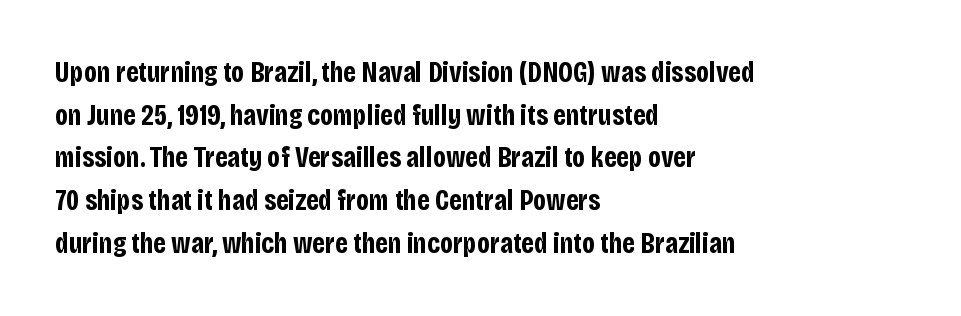
The face used here is proportionally spaced, like ordinary book or web type. The line texture is even and compact thanks to regular tracking. Beneath every word, the page is bare. Summary of weight: heavy, a full bold.
